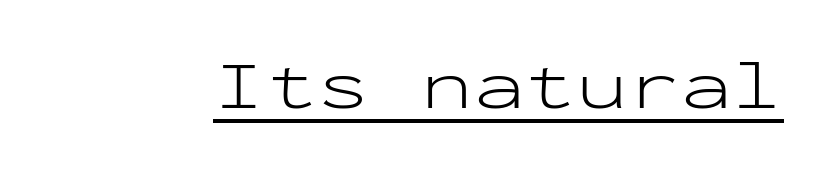
The image shows 69 px light, wide sans-serif type, upright, monospaced; set normal letter spacing, underlined; low stroke contrast and a medium x-height.
